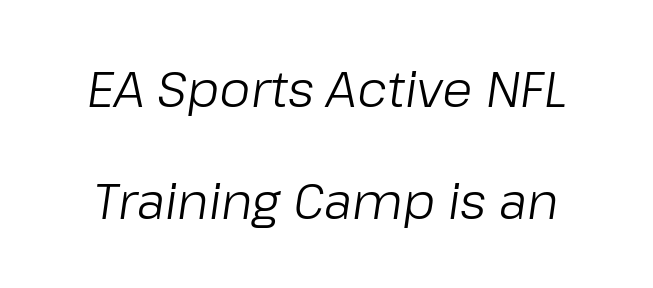
Vertical spacing — loose. The words here are not underlined. The rendering uses natural spacing where letterforms have individual widths. How are the letters spaced? Ordinarily, with no added tracking.
